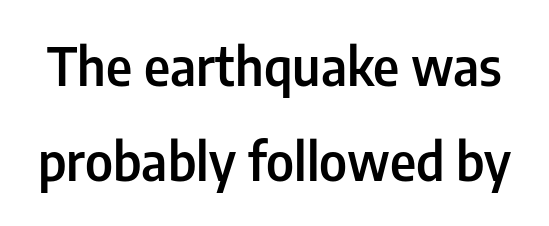
Look at the tracking — it's just the regular setting, nothing added. The lettering holds an erect, upright posture throughout. Firm but not heavy-handed strokes: this text is semibold. Grotesque or geometric, the face here clearly has no serifs.
